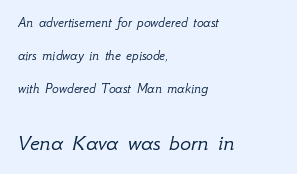
Just letters on the line, the space beneath them empty. The rendering applies a slant to the glyphs. Regarding leading, the lines here are spaced well apart. The rendering keeps characters at their native spacing.
